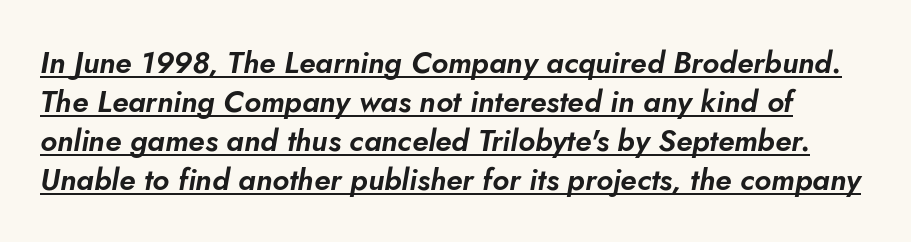
{"italic": "yes", "lean": "right", "slant_degrees": 5, "width": "normal", "stroke_contrast": "low", "x_height": "small", "monospaced": "no", "underline": "yes", "line_spacing": "normal", "line_spacing_ratio": 1.3, "letter_spacing": "normal", "letter_spacing_em": 0.0, "glyph_px": 30}
